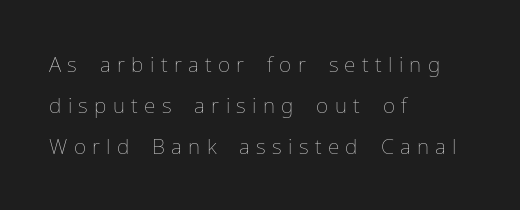
The image shows 21 px text type, upright; set left-aligned, loose line spacing (1.95x), unusually wide letter spacing (+0.3 em), not underlined.
